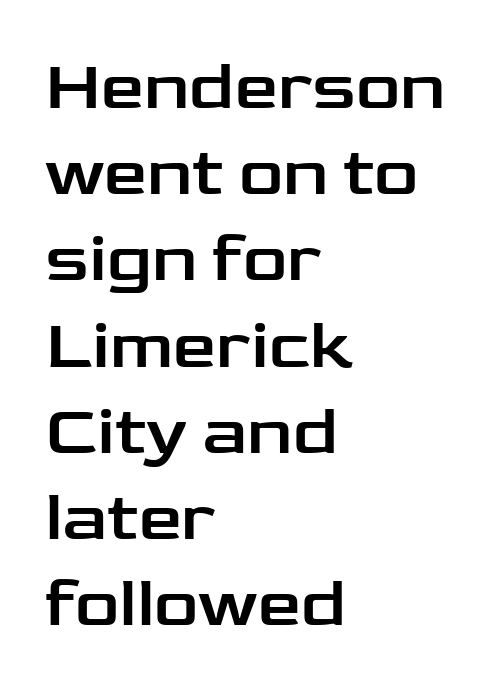
Q: Is the text italic (slanted)? A: No, it is upright.
Q: Is the typeface a serif or a sans-serif typeface? A: Sans-serif.
Q: Is the text underlined? A: No.
Q: How is the paragraph aligned? A: Left-aligned.
Q: Is the spacing between letters normal or unusually wide? A: Normal.
Q: Is the spacing between lines tight, normal or loose? A: Normal.
Q: Width (condensed, normal, or wide)? A: Wide.
Q: Stroke contrast? A: Low.
Q: x-height? A: Medium.
Q: Monospaced? A: No.
